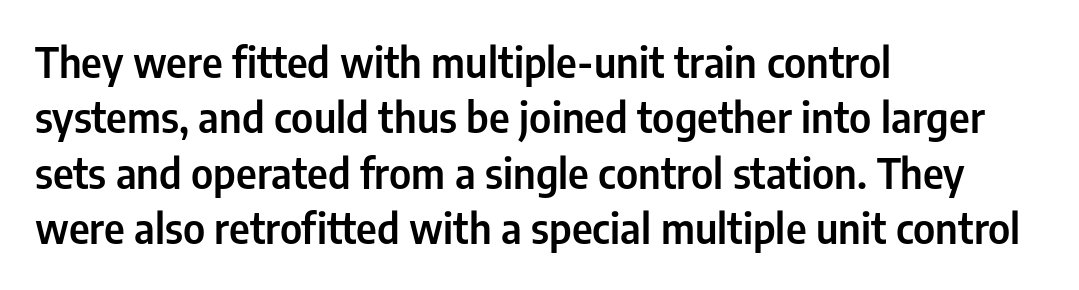
{"serif": "no", "italic": "no", "width": "condensed", "stroke_contrast": "low", "x_height": "medium", "monospaced": "no", "underline": "no", "align": "left", "line_spacing": "normal", "line_spacing_ratio": 1.35, "letter_spacing": "normal", "letter_spacing_em": 0.0, "glyph_px": 41}
